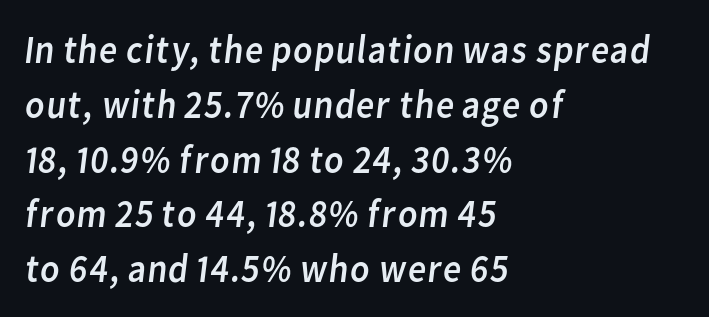
These lines are set flush left with a ragged right edge. Does extra space separate the letters? No, they use regular spacing. Has an underline been added? It has not. Looks like regular typesetting: each glyph gets only the width it needs. A normal amount of white space separates one row of letters from the next. Letterform terminals end flat and unadorned throughout the passage.
